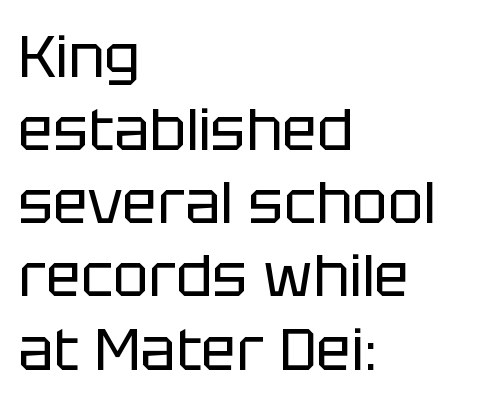
Q: Is the text bold? A: No.
Q: Is the text italic (slanted)? A: No, it is upright.
Q: Is the typeface a serif or a sans-serif typeface? A: Sans-serif.
Q: Is the text underlined? A: No.
Q: How is the paragraph aligned? A: Left-aligned.
Q: Is the spacing between letters normal or unusually wide? A: Normal.
Q: Width (condensed, normal, or wide)? A: Normal.
Q: Stroke contrast? A: Low.
Q: x-height? A: Large.
Q: Monospaced? A: No.
